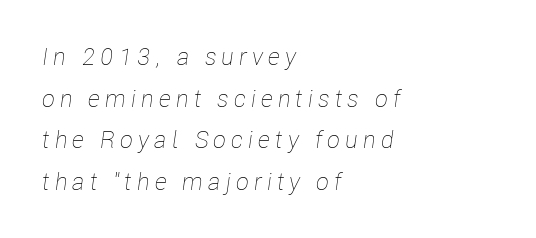
{"italic": "yes", "lean": "right", "slant_degrees": 8, "bold": "no", "underline": "no", "align": "left", "line_spacing_ratio": 1.73, "letter_spacing": "wide", "letter_spacing_em": 0.21, "glyph_px": 24}
